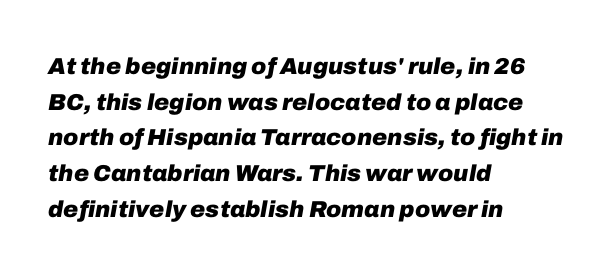
The image shows 23 px bold type, italic (leaning right); set left-aligned, normal line spacing (1.55x), normal letter spacing, not underlined.
